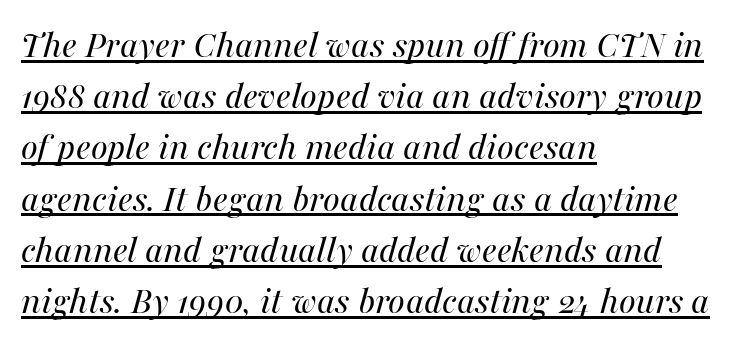
Q: Is the text bold? A: No.
Q: Is the text italic (slanted)? A: Yes, it leans right by about 16 degrees.
Q: Is the text underlined? A: Yes.
Q: How is the paragraph aligned? A: Left-aligned.
Q: Is the spacing between letters normal or unusually wide? A: Normal.
Q: Is the spacing between lines tight, normal or loose? A: Normal.
Q: Width (condensed, normal, or wide)? A: Normal.
Q: Stroke contrast? A: Medium.
Q: x-height? A: Medium.
Q: Monospaced? A: No.
